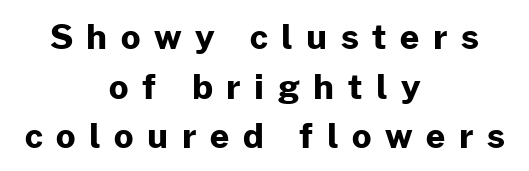
{"serif": "no", "italic": "no", "bold": "yes", "weight": "bold", "width": "normal", "stroke_contrast": "low", "x_height": "medium", "monospaced": "no", "underline": "no", "align": "center", "line_spacing": "normal", "line_spacing_ratio": 1.46, "letter_spacing": "wide", "letter_spacing_em": 0.4, "glyph_px": 34}
